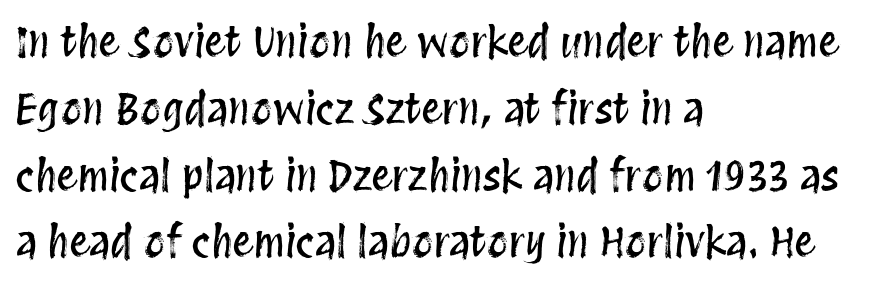
{"italic": "no", "width": "condensed", "stroke_contrast": "medium", "x_height": "large", "monospaced": "no", "underline": "no", "align": "left", "line_spacing": "normal", "line_spacing_ratio": 1.59, "letter_spacing": "normal", "letter_spacing_em": 0.0, "glyph_px": 42}
